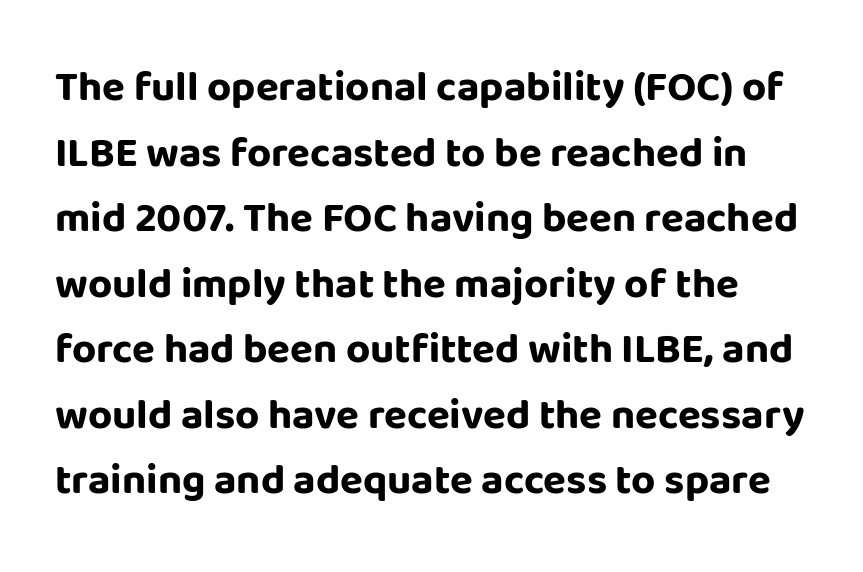
Q: Is the text bold? A: Yes.
Q: Is the text italic (slanted)? A: No, it is upright.
Q: Is the typeface a serif or a sans-serif typeface? A: Sans-serif.
Q: Is the text underlined? A: No.
Q: Is the spacing between letters normal or unusually wide? A: Normal.
Q: Is the spacing between lines tight, normal or loose? A: Normal.
Q: Width (condensed, normal, or wide)? A: Normal.
Q: Stroke contrast? A: Low.
Q: x-height? A: Large.
Q: Monospaced? A: No.
